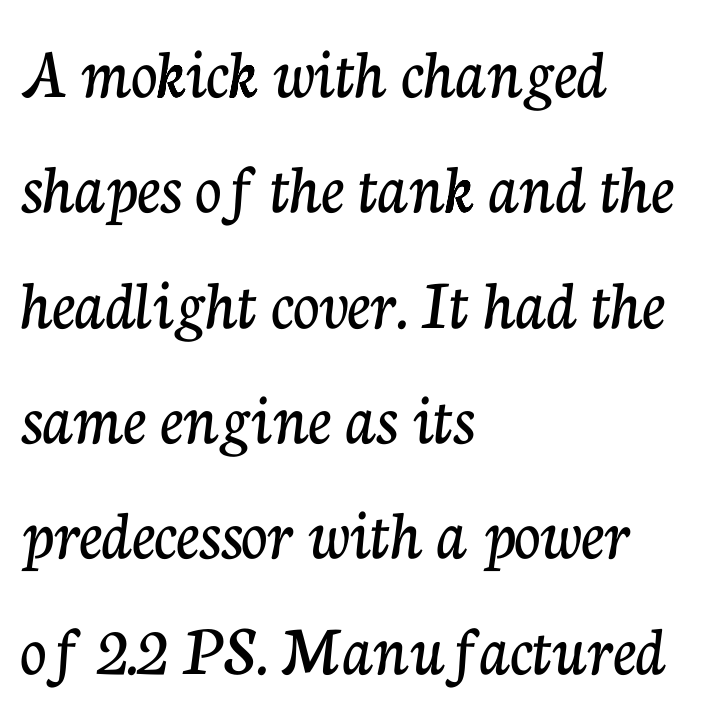
Left-aligned paragraph, ragged on the right. Letter spacing: default. Any mark beneath the type? The region is blank. Is this a fixed-width face? No — the glyphs have proportional, varying widths.
